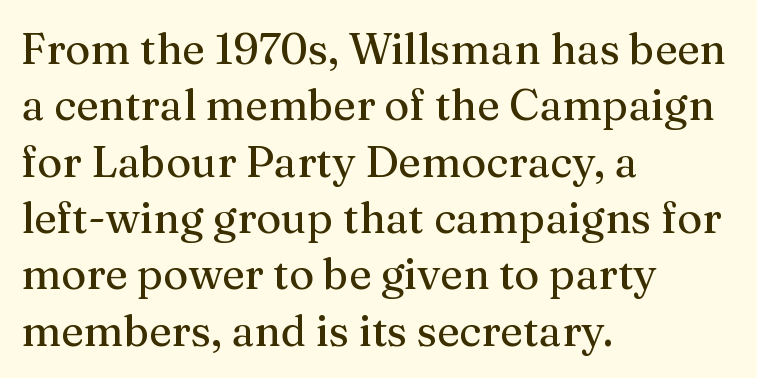
The image shows 43 px serif type, upright; set left-aligned, normal line spacing (1.31x), normal letter spacing, not underlined; medium stroke contrast and a medium x-height.
